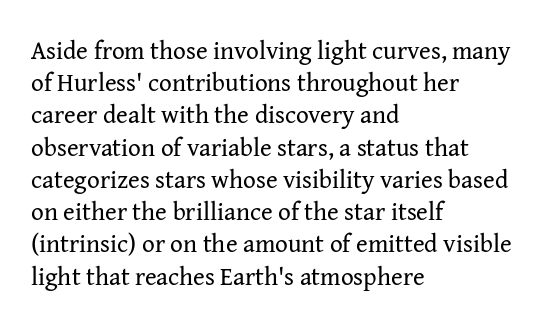
These lines keep a tight, regular rhythm from letter to letter. This sample is left-justified, so line endings fall wherever the words run out. The space between consecutive lines is moderate. Do the letters lean? They stand straight. The passage shown is not underscored anywhere. Stems and bowls with no extra thickness — not bold.
